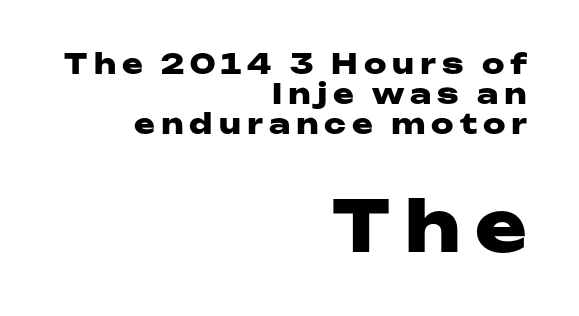
Q: Is the text bold? A: Yes.
Q: Is the text italic (slanted)? A: No, it is upright.
Q: Is the typeface a serif or a sans-serif typeface? A: Sans-serif.
Q: Is the text underlined? A: No.
Q: How is the paragraph aligned? A: Right-aligned.
Q: Is the spacing between letters normal or unusually wide? A: Unusually wide.
Q: Is the spacing between lines tight, normal or loose? A: Tight.
Q: Which block of text is set in a larger size, the first (top) or the second (bottom)? A: The second (bottom) one.
Q: Width (condensed, normal, or wide)? A: Wide.
Q: Stroke contrast? A: Low.
Q: x-height? A: Medium.
Q: Monospaced? A: No.
